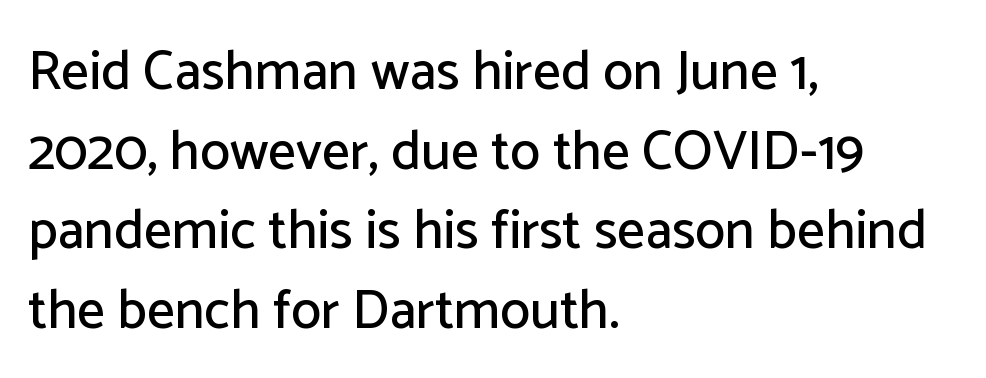
{"serif": "no", "italic": "no", "width": "normal", "stroke_contrast": "low", "x_height": "medium", "monospaced": "no", "underline": "no", "align": "left", "line_spacing": "normal", "line_spacing_ratio": 1.45, "letter_spacing": "normal", "letter_spacing_em": 0.0, "glyph_px": 55}
